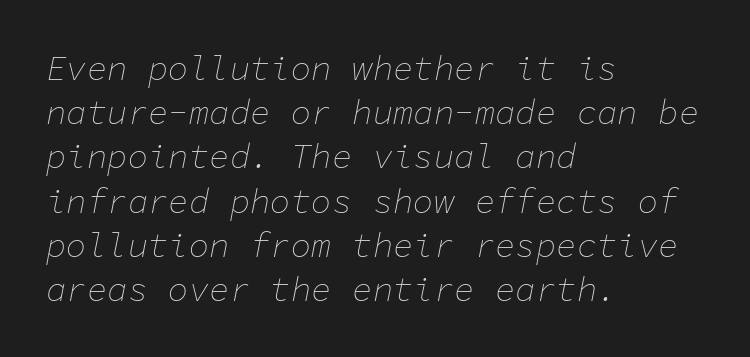
{"italic": "yes", "lean": "right", "slant_degrees": 11, "bold": "no", "weight": "thin", "width": "normal", "stroke_contrast": "low", "x_height": "medium", "monospaced": "yes", "underline": "no", "align": "left", "line_spacing": "normal", "line_spacing_ratio": 1.3, "letter_spacing": "normal", "letter_spacing_em": 0.0, "glyph_px": 34}
